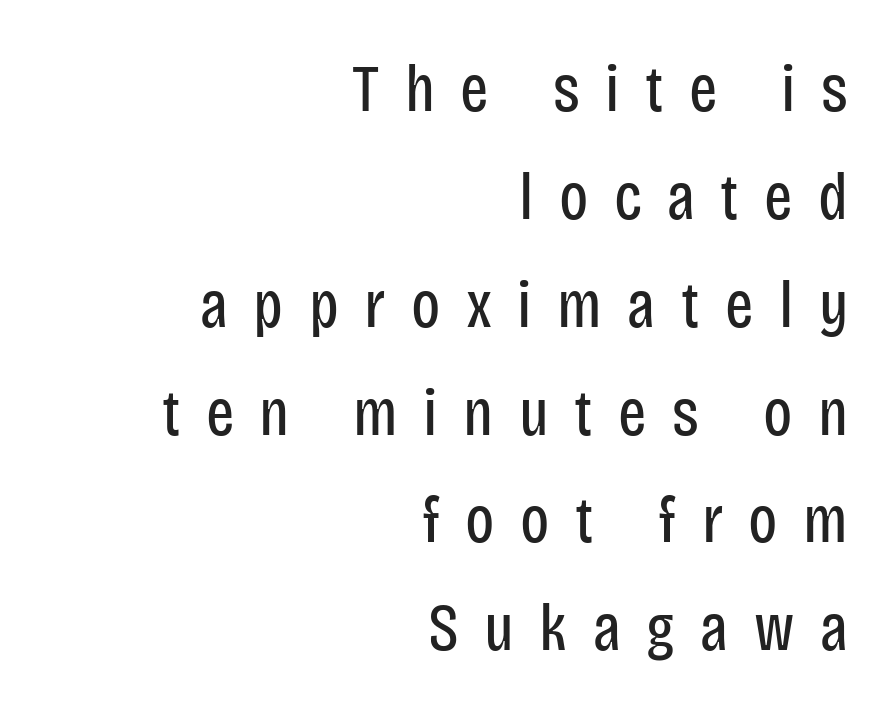
{"serif": "no", "italic": "no", "bold": "no", "weight": "regular", "width": "condensed", "stroke_contrast": "low", "x_height": "large", "monospaced": "no", "underline": "no", "align": "right", "line_spacing": "normal", "line_spacing_ratio": 1.61, "letter_spacing": "wide", "letter_spacing_em": 0.38, "glyph_px": 67}
